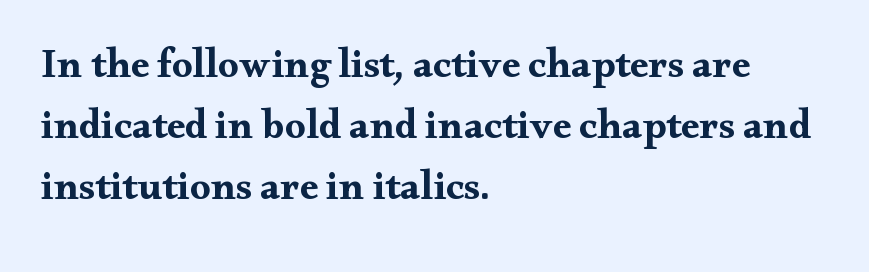
Q: Is the text bold? A: Yes.
Q: Is the text italic (slanted)? A: No, it is upright.
Q: Is the typeface a serif or a sans-serif typeface? A: Serif.
Q: Is the text underlined? A: No.
Q: How is the paragraph aligned? A: Left-aligned.
Q: Is the spacing between letters normal or unusually wide? A: Normal.
Q: Is the spacing between lines tight, normal or loose? A: Normal.
Q: Width (condensed, normal, or wide)? A: Wide.
Q: Stroke contrast? A: Medium.
Q: x-height? A: Small.
Q: Monospaced? A: No.
